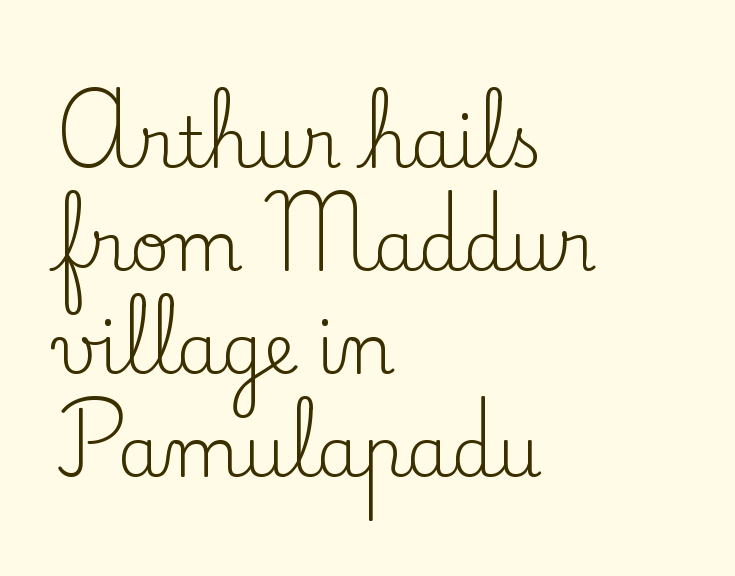
{"italic": "no", "bold": "no", "weight": "regular", "width": "normal", "stroke_contrast": "low", "x_height": "small", "monospaced": "no", "underline": "no", "align": "left", "line_spacing": "normal", "line_spacing_ratio": 1.47, "letter_spacing": "normal", "letter_spacing_em": 0.0, "glyph_px": 70}
